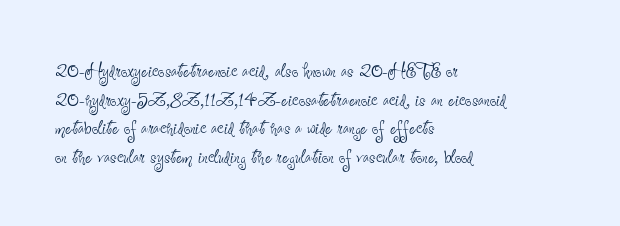
{"bold": "no", "underline": "no", "align": "left", "line_spacing_ratio": 1.24, "letter_spacing": "normal", "letter_spacing_em": 0.0, "glyph_px": 23}
